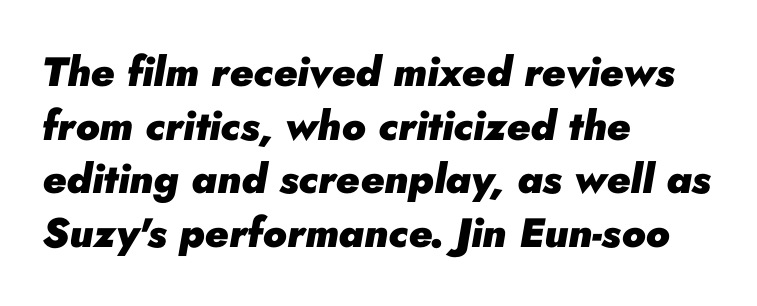
The image shows 41 px heavy type, italic (leaning right); set left-aligned, normal line spacing (1.31x), normal letter spacing, not underlined; low stroke contrast and a small x-height.
